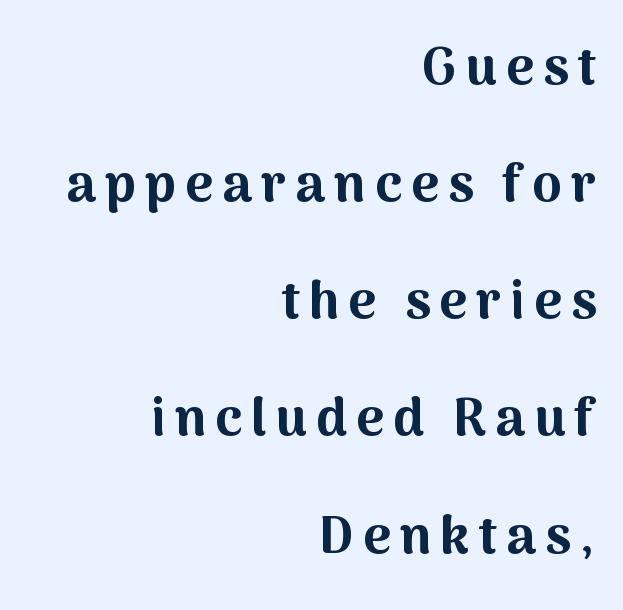
Q: Is the text bold? A: Yes.
Q: Is the text italic (slanted)? A: No, it is upright.
Q: Is the typeface a serif or a sans-serif typeface? A: Sans-serif.
Q: Is the text underlined? A: No.
Q: How is the paragraph aligned? A: Right-aligned.
Q: Is the spacing between lines tight, normal or loose? A: Loose.
Q: Width (condensed, normal, or wide)? A: Normal.
Q: Stroke contrast? A: Medium.
Q: x-height? A: Medium.
Q: Monospaced? A: No.
